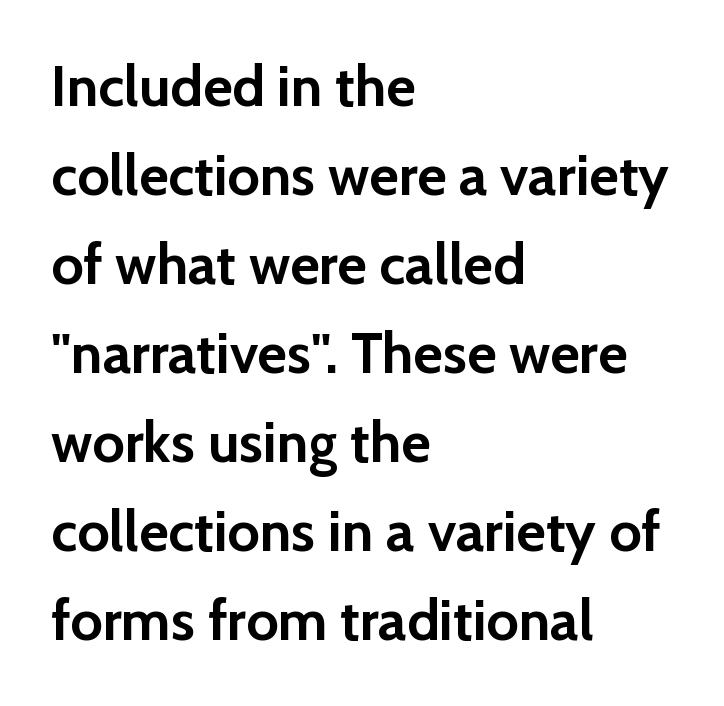
Reading down the block, your eye returns to a fixed left position each line. You can tell from the bare stems that sans-serif type was used. One glance says typical: line gaps are just what's usual. These lines are rendered in a variable-pitch font. Does the weight exceed regular? Yes, all the way to bold.
